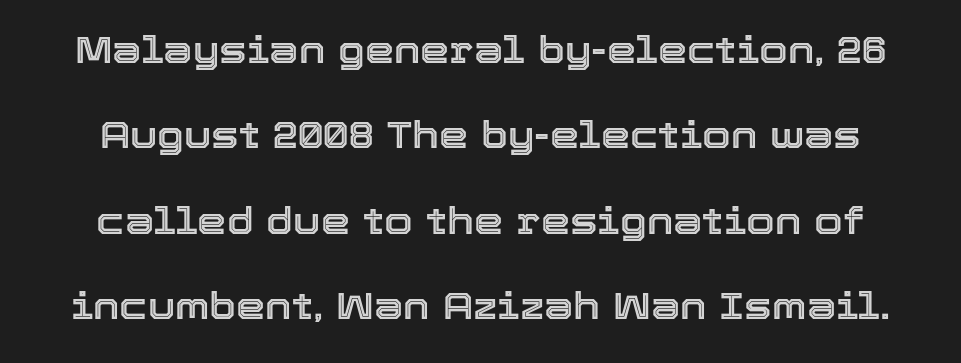
The image shows 37 px text type, upright; set loose line spacing (2.31x), normal letter spacing, not underlined; a medium x-height.
